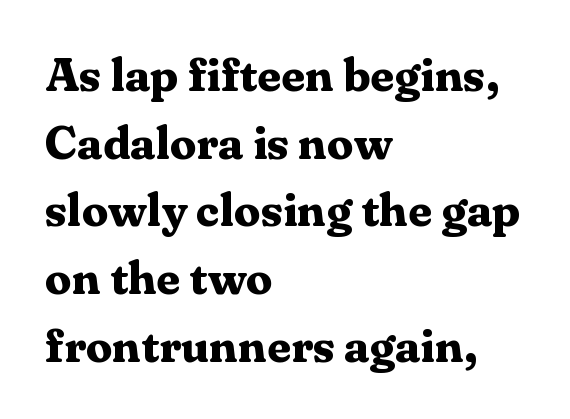
This rendering employs a face with finishing strokes, i.e., a serif. Underlining? Definitely not there. You'd pick this weight for a headline — it's a proper bold. Notice how the stems are strictly vertical — no italics here. Notice how descenders clear the ascenders below comfortably — that's standard leading.
